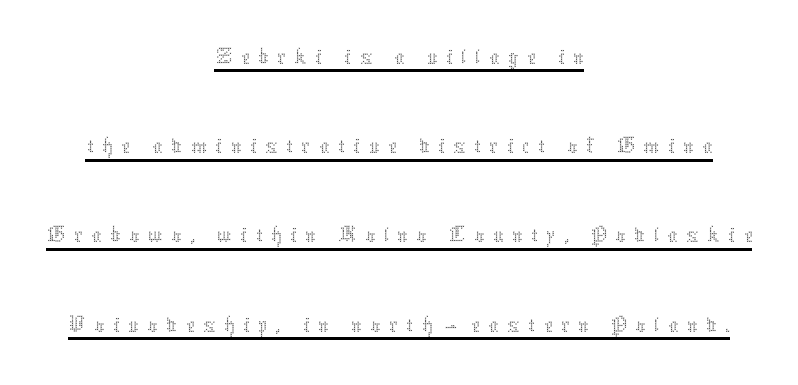
Do the characters align in a grid? No, the font is proportional. Unbolded letterforms with no extra heft. Every word sits above its own underline. The paragraph shown floats in the horizontal middle.
